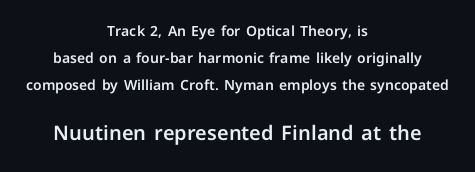
{"italic": "no", "underline": "no", "align": "center", "line_spacing": "loose", "line_spacing_ratio": 1.92, "letter_spacing": "normal", "letter_spacing_em": 0.0, "larger_block": "second", "size_ratio": 1.43, "glyph_px": 20}
